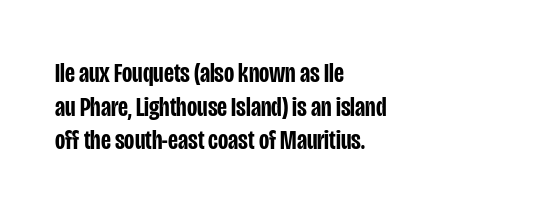
Q: Is the text bold? A: Semi-bold.
Q: Is the text italic (slanted)? A: No, it is upright.
Q: Is the typeface a serif or a sans-serif typeface? A: Sans-serif.
Q: Is the text underlined? A: No.
Q: How is the paragraph aligned? A: Left-aligned.
Q: Is the spacing between letters normal or unusually wide? A: Normal.
Q: Width (condensed, normal, or wide)? A: Condensed.
Q: Stroke contrast? A: Low.
Q: x-height? A: Large.
Q: Monospaced? A: No.
